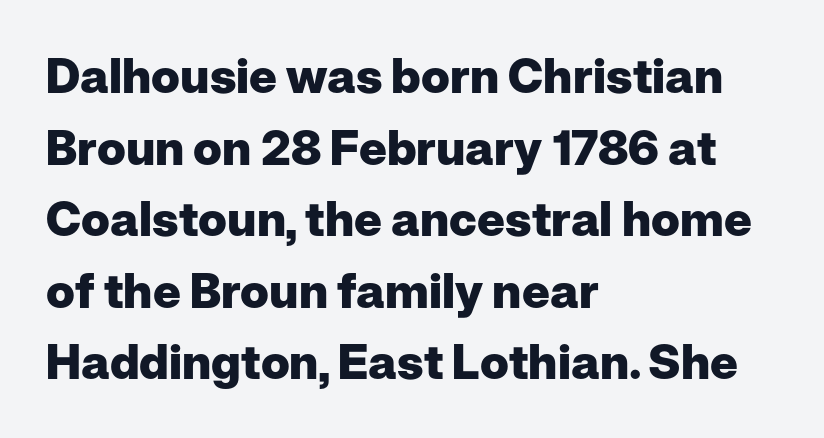
Q: Is the text bold? A: Yes.
Q: Is the text italic (slanted)? A: No, it is upright.
Q: Is the typeface a serif or a sans-serif typeface? A: Sans-serif.
Q: Is the text underlined? A: No.
Q: How is the paragraph aligned? A: Left-aligned.
Q: Is the spacing between letters normal or unusually wide? A: Normal.
Q: Is the spacing between lines tight, normal or loose? A: Normal.
Q: Width (condensed, normal, or wide)? A: Normal.
Q: Stroke contrast? A: Low.
Q: x-height? A: Medium.
Q: Monospaced? A: No.
